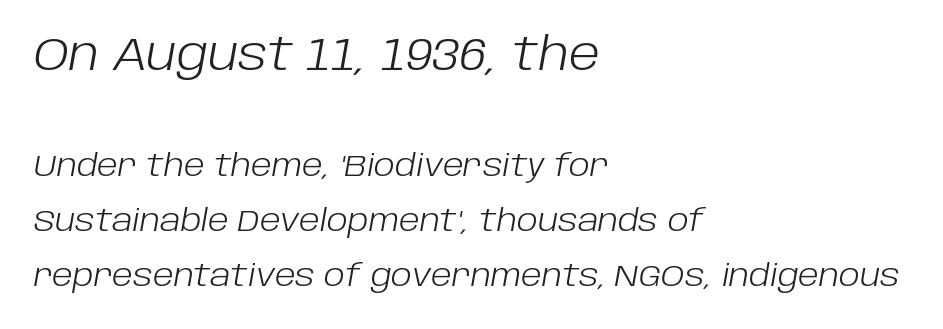
Q: Is the text bold? A: No.
Q: Is the text italic (slanted)? A: Yes, it leans right by about 10 degrees.
Q: Is the text underlined? A: No.
Q: How is the paragraph aligned? A: Left-aligned.
Q: Is the spacing between letters normal or unusually wide? A: Normal.
Q: Which block of text is set in a larger size, the first (top) or the second (bottom)? A: The first (top) one.
Q: Width (condensed, normal, or wide)? A: Normal.
Q: Stroke contrast? A: Low.
Q: x-height? A: Large.
Q: Monospaced? A: No.
